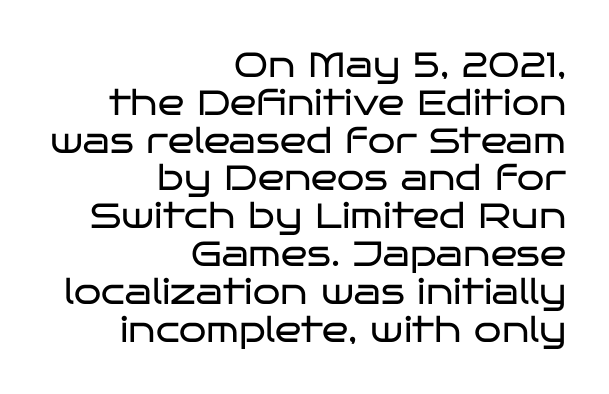
The image shows 35 px regular-weight, wide sans-serif type, upright; set right-aligned, tight line spacing (1.08x), normal letter spacing, not underlined; low stroke contrast and a large x-height.
